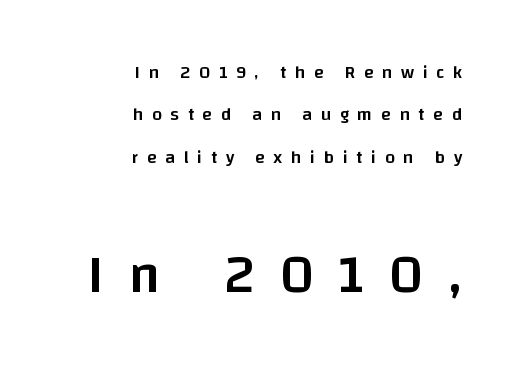
Q: Is the text bold? A: Semi-bold.
Q: Is the text italic (slanted)? A: No, it is upright.
Q: Is the typeface a serif or a sans-serif typeface? A: Sans-serif.
Q: Is the text underlined? A: No.
Q: How is the paragraph aligned? A: Right-aligned.
Q: Is the spacing between letters normal or unusually wide? A: Unusually wide.
Q: Is the spacing between lines tight, normal or loose? A: Loose.
Q: Which block of text is set in a larger size, the first (top) or the second (bottom)? A: The second (bottom) one.
Q: Width (condensed, normal, or wide)? A: Normal.
Q: Stroke contrast? A: Low.
Q: x-height? A: Large.
Q: Monospaced? A: No.
